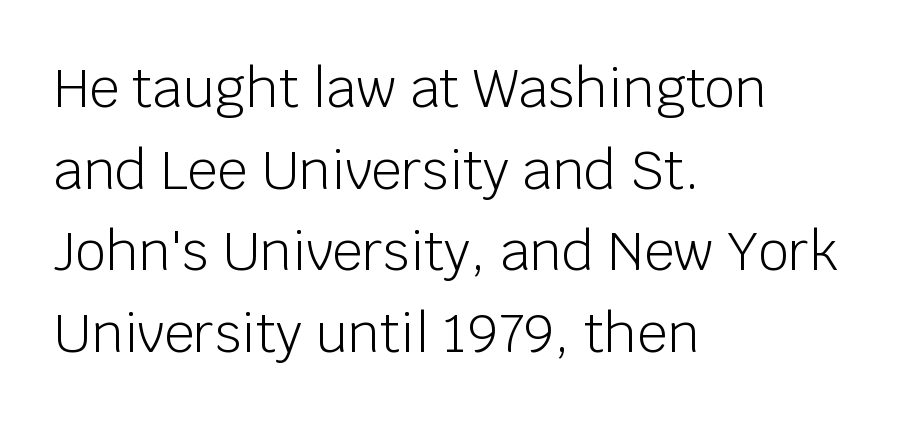
The rendering anchors every line to the left-hand side. Unlike a traditional serif, this face leaves its strokes unadorned. Honestly, there is no underline to notice here at all. Upright lettering throughout. No chunkiness to these letters — they're not bold. The passage shown is typed in a proportional face where columns would drift.
